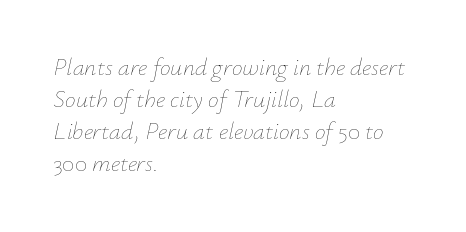
{"italic": "yes", "lean": "right", "slant_degrees": 12, "bold": "no", "underline": "no", "align": "left", "line_spacing": "normal", "line_spacing_ratio": 1.34, "letter_spacing": "normal", "letter_spacing_em": 0.0, "glyph_px": 24}
